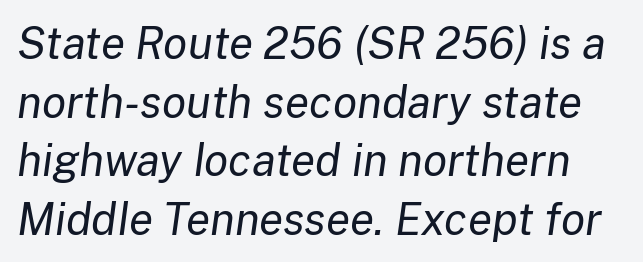
The image shows 44 px regular-weight type, italic (leaning right); set normal line spacing (1.33x), normal letter spacing, not underlined; low stroke contrast and a medium x-height.
